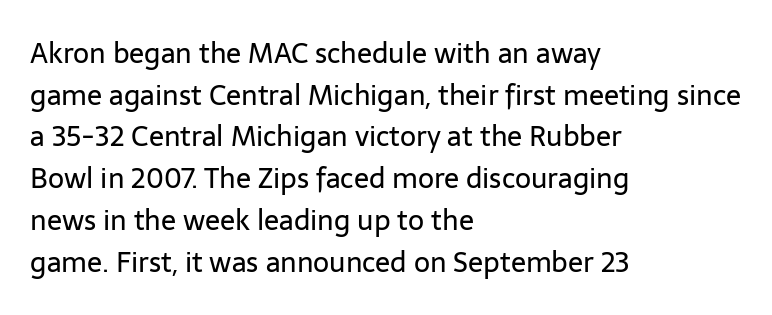
The image shows 28 px regular-weight sans-serif type, upright; set left-aligned, normal line spacing (1.49x), normal letter spacing, not underlined; low stroke contrast and a medium x-height.
